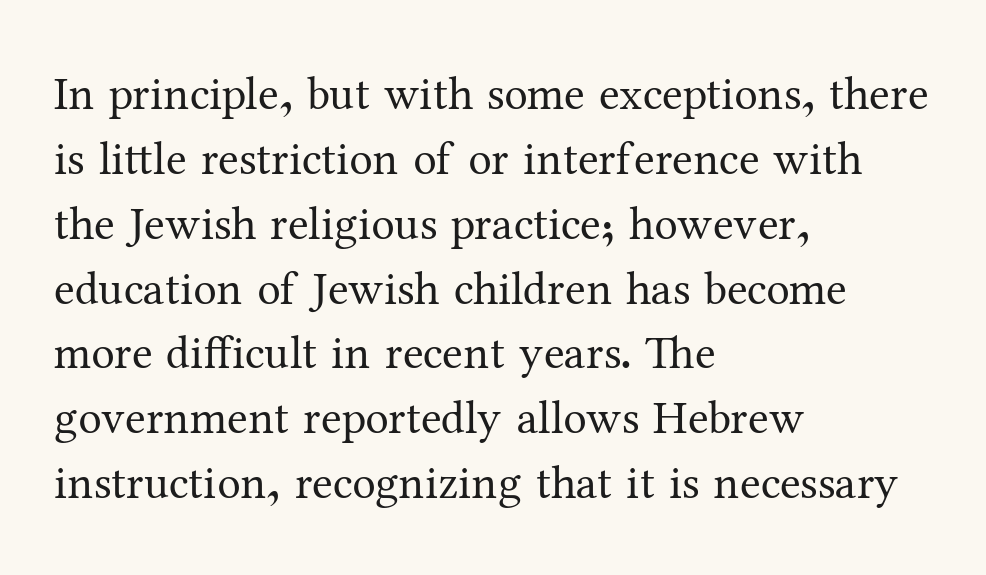
{"serif": "yes", "italic": "no", "bold": "no", "weight": "regular", "width": "normal", "stroke_contrast": "medium", "x_height": "medium", "monospaced": "no", "underline": "no", "align": "left", "line_spacing": "normal", "line_spacing_ratio": 1.38, "letter_spacing": "normal", "letter_spacing_em": 0.0, "glyph_px": 47}
